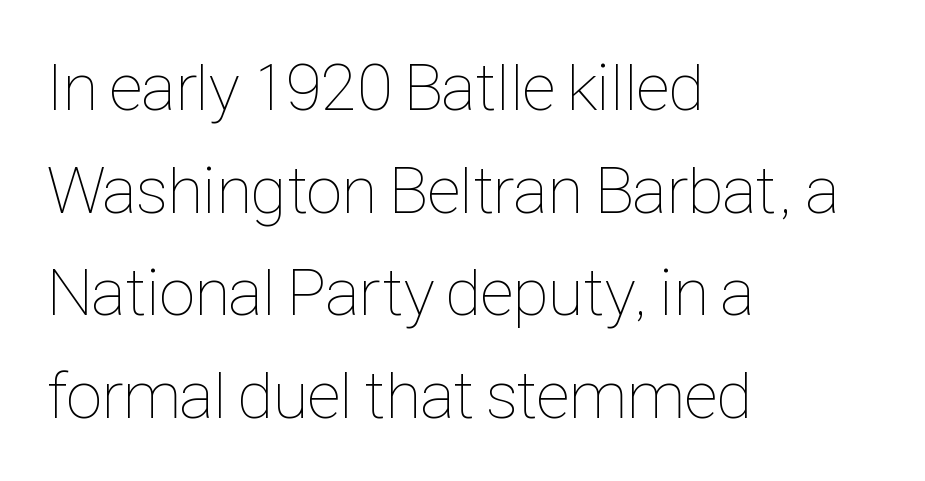
Q: Is the text bold? A: No.
Q: Is the text italic (slanted)? A: No, it is upright.
Q: Is the text underlined? A: No.
Q: How is the paragraph aligned? A: Left-aligned.
Q: Is the spacing between letters normal or unusually wide? A: Normal.
Q: Is the spacing between lines tight, normal or loose? A: Normal.
Q: Width (condensed, normal, or wide)? A: Condensed.
Q: Stroke contrast? A: Low.
Q: x-height? A: Medium.
Q: Monospaced? A: No.
